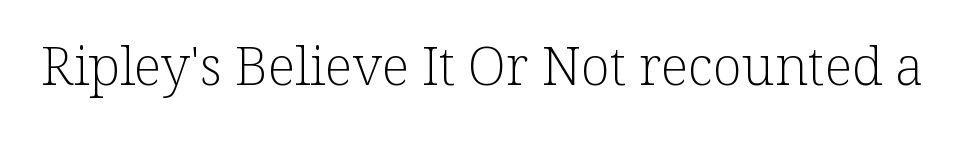
{"serif": "yes", "italic": "no", "bold": "no", "weight": "light", "width": "normal", "stroke_contrast": "low", "x_height": "medium", "monospaced": "no", "underline": "no", "letter_spacing": "normal", "letter_spacing_em": 0.0, "glyph_px": 54}
